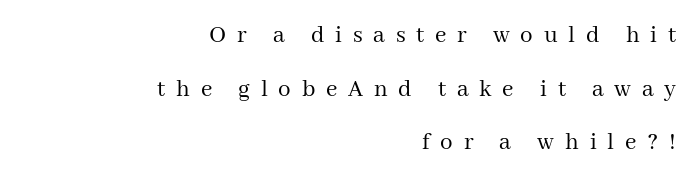
The image shows 25 px text type, upright; set right-aligned, loose line spacing (2.15x), unusually wide letter spacing (+0.43 em), not underlined.
